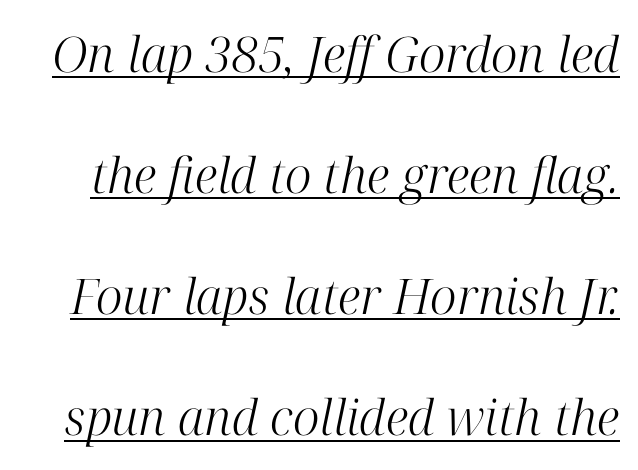
The image shows 49 px light serif type, italic (leaning right); set loose line spacing (2.47x), normal letter spacing, underlined; high stroke contrast and a medium x-height.
